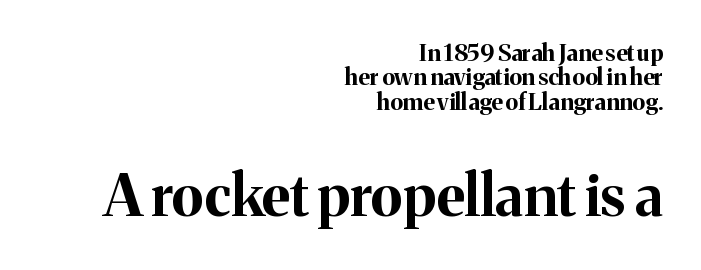
Q: Is the text bold? A: Yes.
Q: Is the text italic (slanted)? A: No, it is upright.
Q: Is the typeface a serif or a sans-serif typeface? A: Serif.
Q: Is the text underlined? A: No.
Q: How is the paragraph aligned? A: Right-aligned.
Q: Is the spacing between letters normal or unusually wide? A: Normal.
Q: Is the spacing between lines tight, normal or loose? A: Tight.
Q: Which block of text is set in a larger size, the first (top) or the second (bottom)? A: The second (bottom) one.
Q: Width (condensed, normal, or wide)? A: Normal.
Q: Stroke contrast? A: Medium.
Q: x-height? A: Medium.
Q: Monospaced? A: No.
